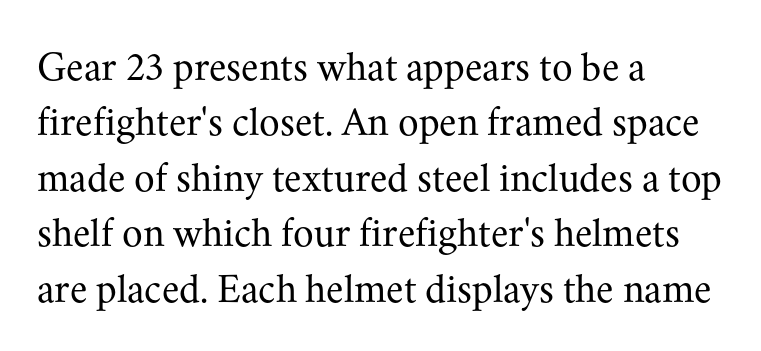
The image shows 42 px regular-weight serif type, upright; set left-aligned, normal line spacing (1.32x), normal letter spacing, not underlined; medium stroke contrast and a small x-height.
